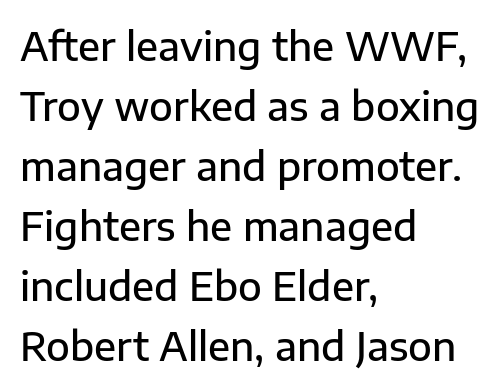
Q: Is the text bold? A: Semi-bold.
Q: Is the text italic (slanted)? A: No, it is upright.
Q: Is the typeface a serif or a sans-serif typeface? A: Sans-serif.
Q: Is the text underlined? A: No.
Q: How is the paragraph aligned? A: Left-aligned.
Q: Is the spacing between letters normal or unusually wide? A: Normal.
Q: Is the spacing between lines tight, normal or loose? A: Normal.
Q: Width (condensed, normal, or wide)? A: Normal.
Q: Stroke contrast? A: Low.
Q: x-height? A: Medium.
Q: Monospaced? A: No.
